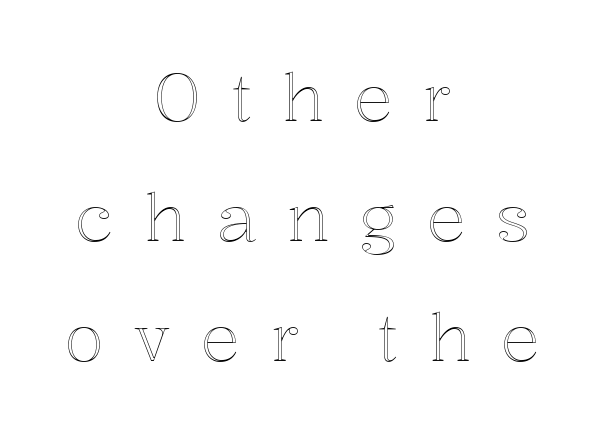
The image shows 65 px text type, upright; set centered, line spacing 1.85x, unusually wide letter spacing (+0.46 em), not underlined; a medium x-height.
